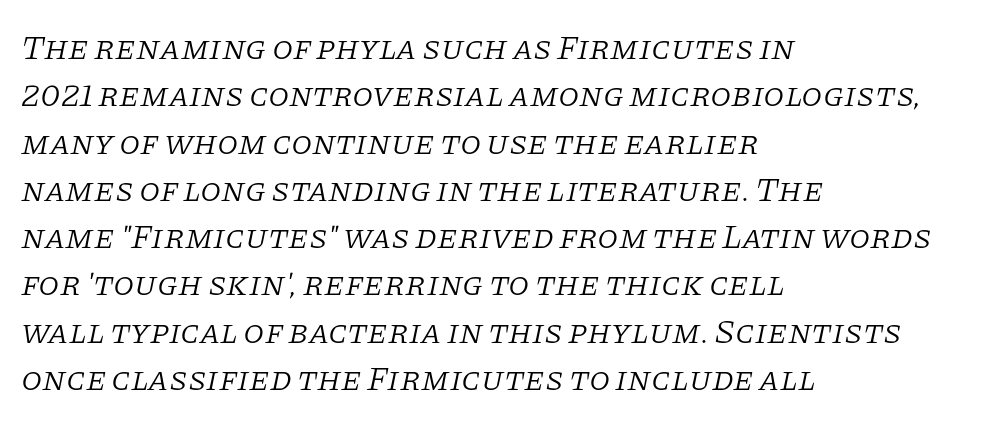
Q: Is the text bold? A: No.
Q: Is the text italic (slanted)? A: Yes, it leans right by about 11 degrees.
Q: Is the typeface a serif or a sans-serif typeface? A: Serif.
Q: Is the text underlined? A: No.
Q: How is the paragraph aligned? A: Left-aligned.
Q: Is the spacing between letters normal or unusually wide? A: Normal.
Q: Is the spacing between lines tight, normal or loose? A: Normal.
Q: Width (condensed, normal, or wide)? A: Normal.
Q: Stroke contrast? A: Low.
Q: x-height? A: Large.
Q: Monospaced? A: No.
